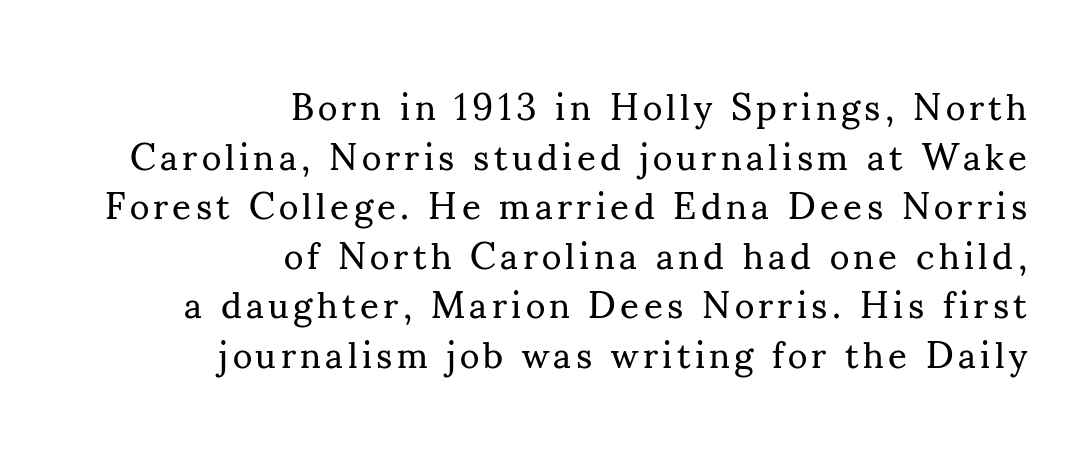
{"serif": "yes", "italic": "no", "bold": "no", "weight": "regular", "width": "normal", "stroke_contrast": "medium", "x_height": "small", "monospaced": "no", "underline": "no", "align": "right", "line_spacing": "normal", "line_spacing_ratio": 1.34, "glyph_px": 37}
